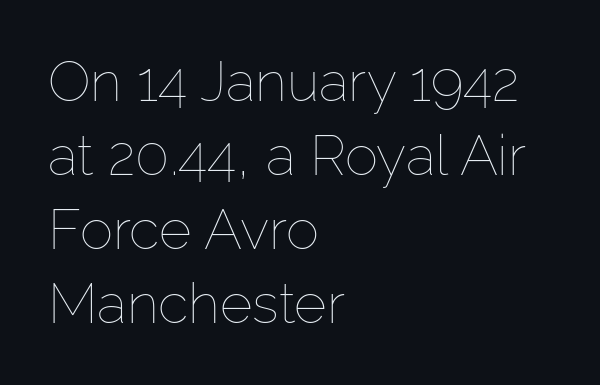
Q: Is the text bold? A: No.
Q: Is the text italic (slanted)? A: No, it is upright.
Q: Is the text underlined? A: No.
Q: How is the paragraph aligned? A: Left-aligned.
Q: Is the spacing between letters normal or unusually wide? A: Normal.
Q: Is the spacing between lines tight, normal or loose? A: Normal.
Q: Width (condensed, normal, or wide)? A: Normal.
Q: Stroke contrast? A: Low.
Q: x-height? A: Medium.
Q: Monospaced? A: No.
